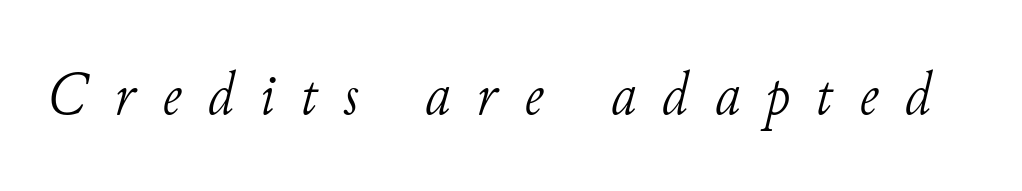
The space beneath each line is pristine and unruled. The rendering uses natural spacing where letterforms have individual widths. Heaviness? Minimal to ordinary, like unemphasized prose. Compared with typical body copy, the letter spacing here is much looser. Tall strokes in this sample are angled rather than plumb.
